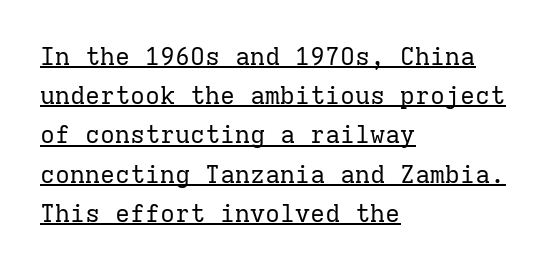
Notice how descenders clear the ascenders below comfortably — that's standard leading. If you drew a line through each stem, it would be perfectly vertical. Here the glyphs are tracked normally, forming tight word shapes. Is the block centered? No — it sits flush against the left margin. Think standard paragraph weight, or any step lighter than that.
